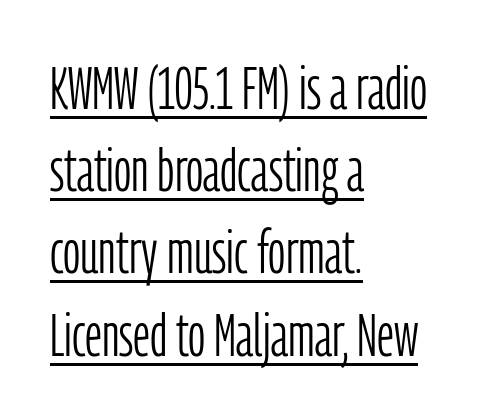
These lines are rendered in a variable-pitch font. The passage shown has conventional tracking throughout. This is roman type, the default non-slanted kind. Horizontal alignment here is leftward, the default for most running prose. The leading is moderate, giving the passage an even texture.
